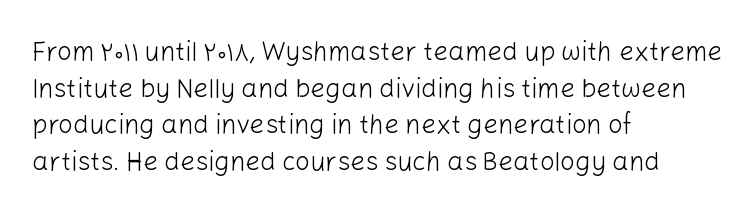
In CSS terms this would be text-align: left. The words here are not underlined. The font is comparable to plain body text, perhaps lighter. Every character sits straight up, as roman type does. The vertical gap from one line to the next is medium. Compared with typical body copy, the letter spacing here is the same.
